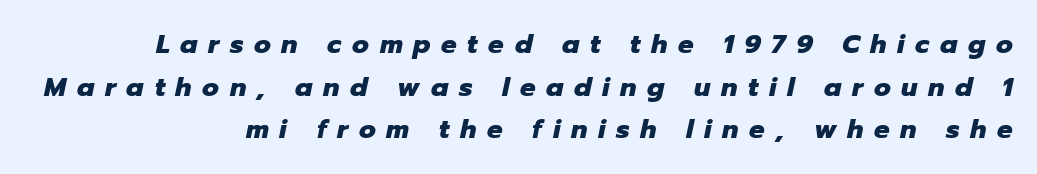
{"italic": "yes", "lean": "right", "slant_degrees": 12, "bold": "yes", "underline": "no", "align": "right", "line_spacing": "normal", "line_spacing_ratio": 1.64, "letter_spacing": "wide", "letter_spacing_em": 0.41, "glyph_px": 26}
